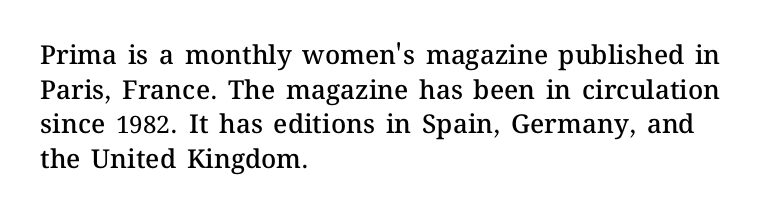
The glyphs have the mass of a demibold cut, below bold. Is the letter spacing exaggerated? No — it looks like the ordinary default. Which margin do the lines hug? The left one — the right edge is uneven. The rows are spaced the way most documents space them. Style check: upright. Has an underline been added? It has not.
